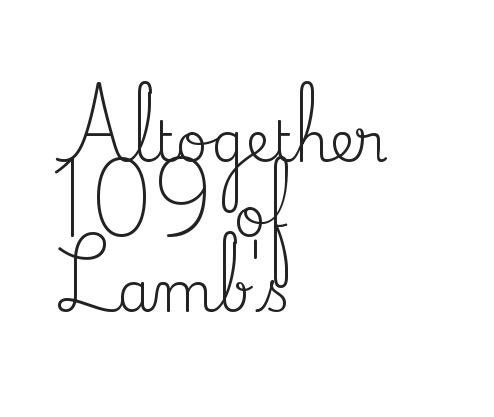
Q: Is the text bold? A: No.
Q: Is the text italic (slanted)? A: No, it is upright.
Q: Is the typeface a serif or a sans-serif typeface? A: Serif.
Q: Is the text underlined? A: No.
Q: How is the paragraph aligned? A: Left-aligned.
Q: Is the spacing between letters normal or unusually wide? A: Normal.
Q: Is the spacing between lines tight, normal or loose? A: Normal.
Q: Width (condensed, normal, or wide)? A: Normal.
Q: Stroke contrast? A: Medium.
Q: x-height? A: Small.
Q: Monospaced? A: No.
